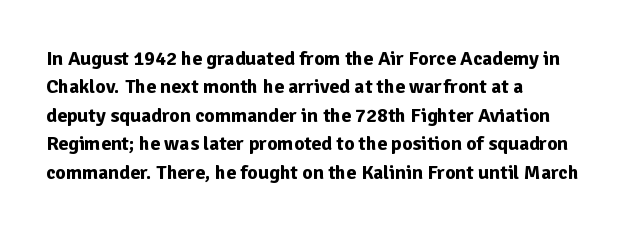
The image shows 20 px bold type, upright; set left-aligned, normal line spacing (1.42x), normal letter spacing, not underlined.
